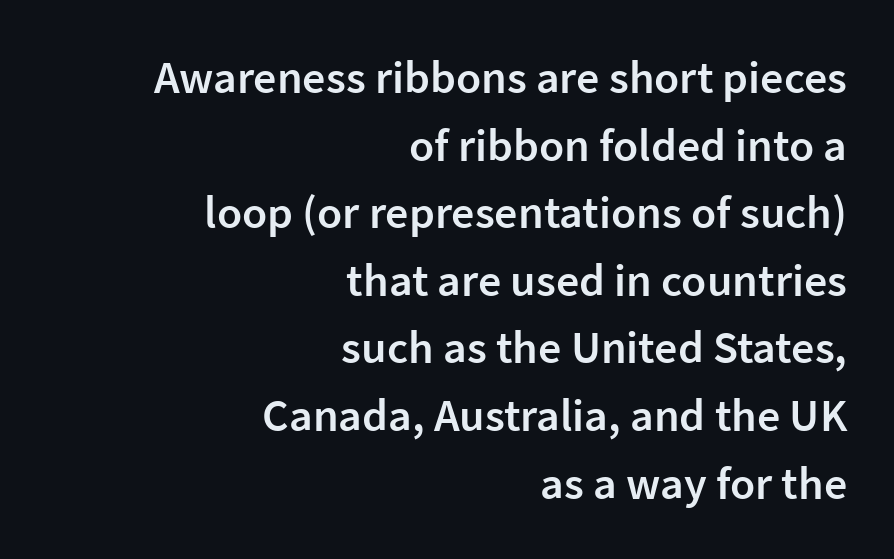
Q: Is the text bold? A: Semi-bold.
Q: Is the text italic (slanted)? A: No, it is upright.
Q: Is the typeface a serif or a sans-serif typeface? A: Sans-serif.
Q: Is the text underlined? A: No.
Q: How is the paragraph aligned? A: Right-aligned.
Q: Is the spacing between letters normal or unusually wide? A: Normal.
Q: Is the spacing between lines tight, normal or loose? A: Normal.
Q: Width (condensed, normal, or wide)? A: Normal.
Q: Stroke contrast? A: Low.
Q: x-height? A: Medium.
Q: Monospaced? A: No.
